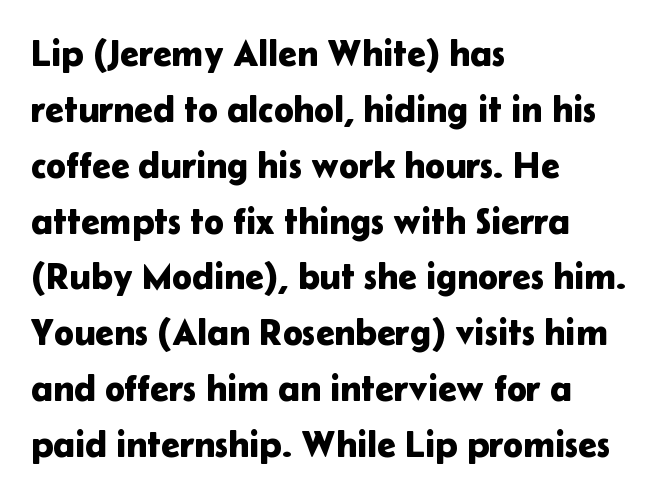
The image shows 37 px sans-serif type, upright; set left-aligned, normal line spacing (1.51x), normal letter spacing, not underlined; low stroke contrast and a medium x-height.
